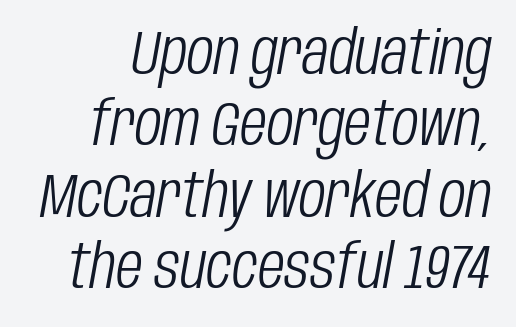
{"italic": "yes", "lean": "right", "slant_degrees": 10, "bold": "no", "weight": "light", "width": "condensed", "stroke_contrast": "low", "x_height": "large", "monospaced": "no", "underline": "no", "line_spacing": "tight", "line_spacing_ratio": 1.15, "letter_spacing": "normal", "letter_spacing_em": 0.0, "glyph_px": 62}
